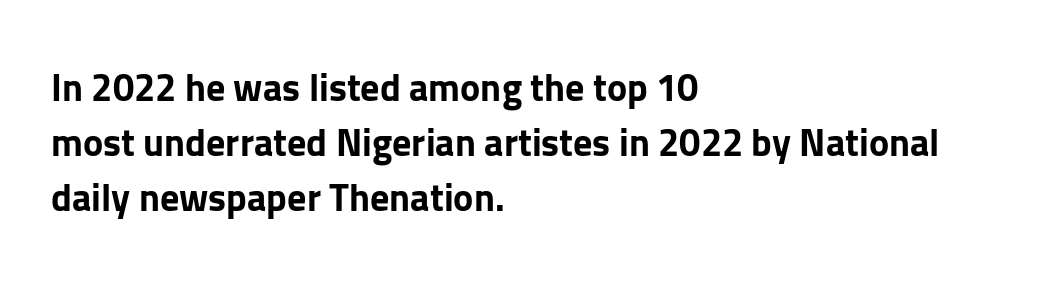
Rendered with straight, roman letterforms. Alignment: flush left. Check under the words: just untouched page. Looks like regular typesetting: each glyph gets only the width it needs. How are the letters spaced? Ordinarily, with no added tracking. The vertical gap from one line to the next is medium.
